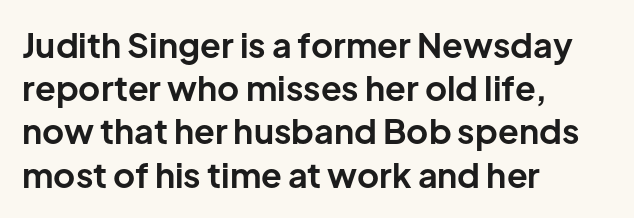
Inter-character spacing is left at the font's built-in metrics. Designer's note — italics off, roman on. Nope, no serifs anywhere on these letters. Glance below the letters and you will spot only blank space. Is there much room between lines? A standard amount, neither cramped nor airy. Proportional: the letters do not fall into vertical columns.
